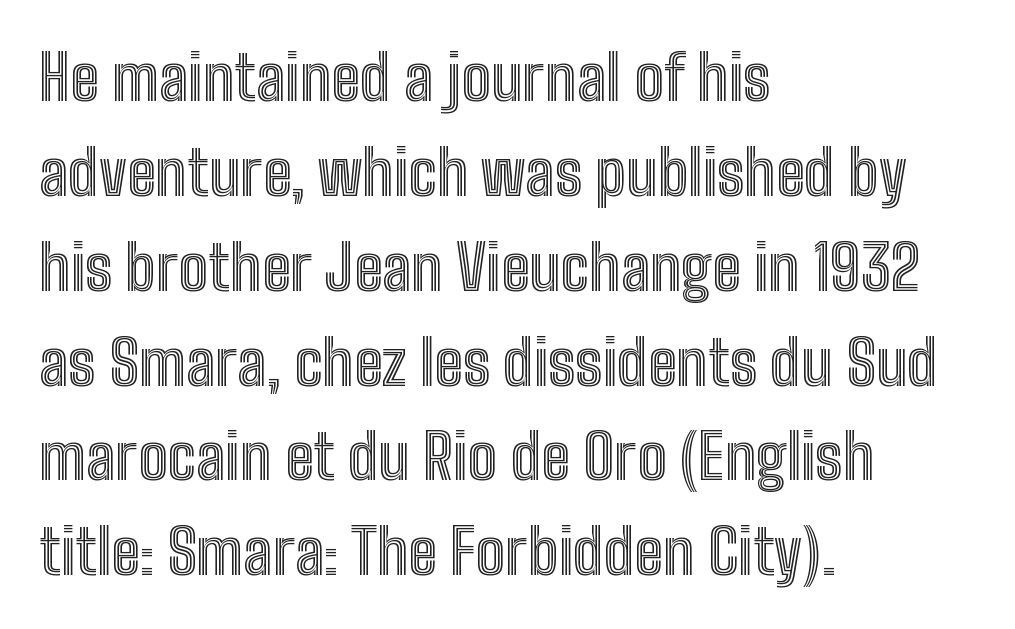
Q: Is the text italic (slanted)? A: No, it is upright.
Q: Is the text underlined? A: No.
Q: How is the paragraph aligned? A: Left-aligned.
Q: Is the spacing between letters normal or unusually wide? A: Normal.
Q: Is the spacing between lines tight, normal or loose? A: Normal.
Q: Width (condensed, normal, or wide)? A: Condensed.
Q: x-height? A: Medium.
Q: Monospaced? A: No.
